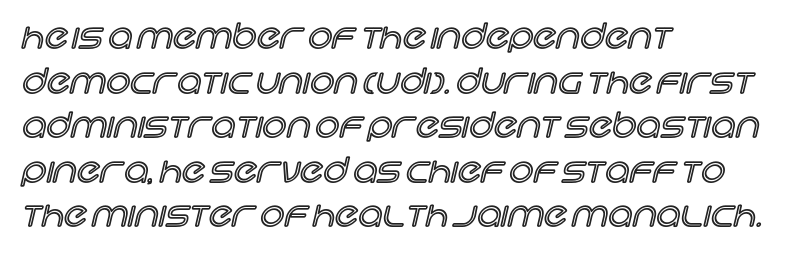
How would I describe the line gaps? Plain and ordinary. The space directly below the letters is spotless. The face used here is rendered with its standard letterfit. This sample has the flowing, uneven cadence of proportional lettering. The paragraph shown leans on its left margin.
